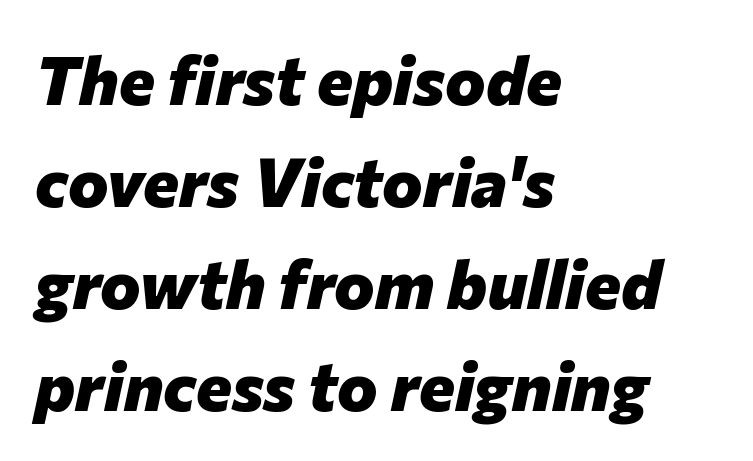
{"italic": "yes", "lean": "right", "slant_degrees": 12, "bold": "yes", "weight": "heavy", "width": "normal", "stroke_contrast": "low", "x_height": "medium", "monospaced": "no", "underline": "no", "align": "left", "line_spacing": "normal", "line_spacing_ratio": 1.5, "letter_spacing": "normal", "letter_spacing_em": 0.0, "glyph_px": 68}
